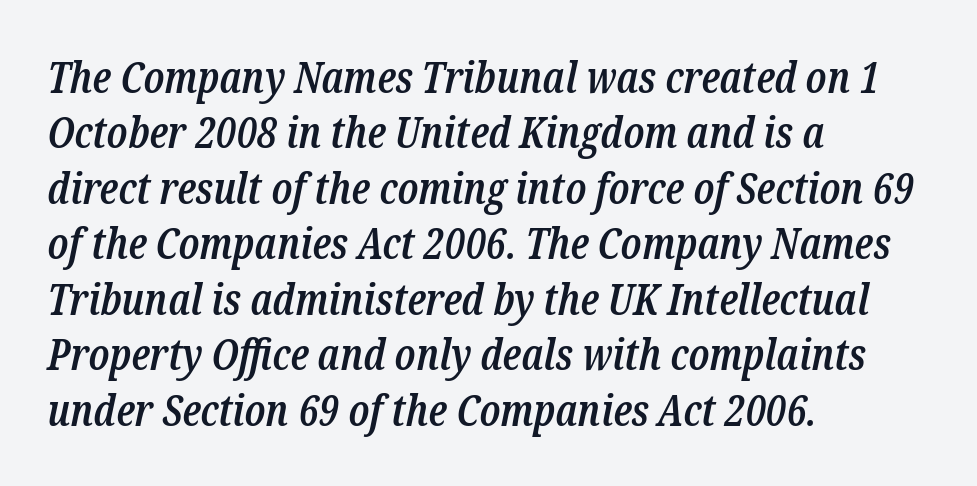
The text carries the slant typical of an italic or oblique font. Normally led — the rows are evenly, conventionally spaced. No extra tracking has been applied to these lines. The passage shown is not underscored anywhere. Do the characters align in a grid? No, the font is proportional.
